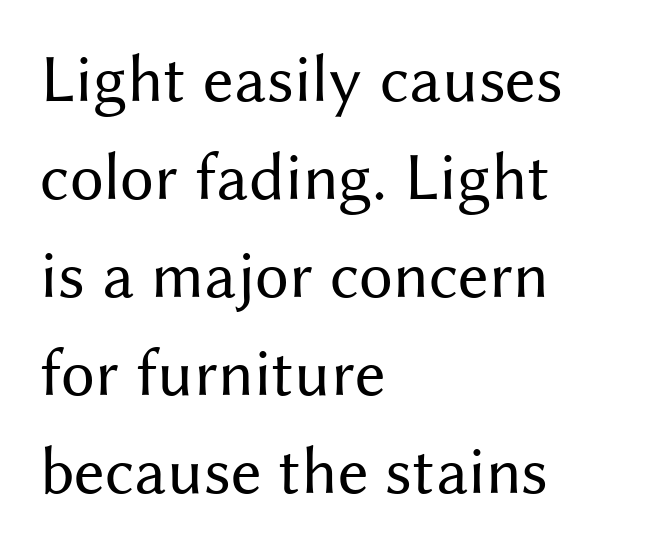
Italic: no, the glyphs are upright roman. Here the glyphs are tracked normally, forming tight word shapes. Teacher's note: observe the even left margin — that is flush-left alignment. Has an underline been added? It has not.
